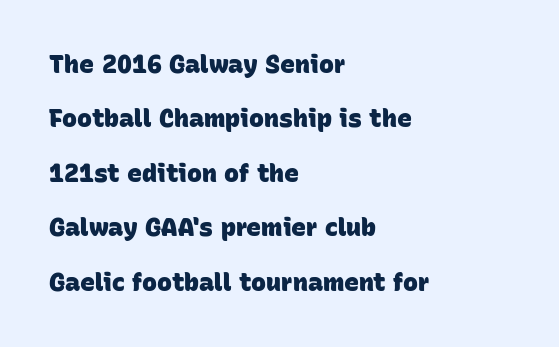
{"bold": "yes", "underline": "no", "align": "left", "line_spacing": "loose", "line_spacing_ratio": 2.18, "letter_spacing": "normal", "letter_spacing_em": 0.0, "glyph_px": 25}
